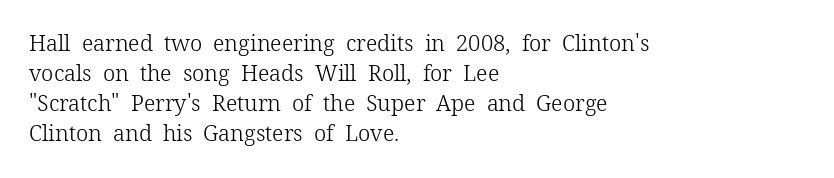
The image shows 22 px text type, upright; set left-aligned, normal line spacing (1.37x), normal letter spacing, not underlined.
